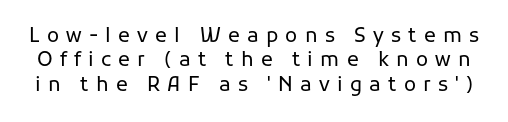
Q: Is the text bold? A: No.
Q: Is the text italic (slanted)? A: No, it is upright.
Q: Is the text underlined? A: No.
Q: Is the spacing between letters normal or unusually wide? A: Unusually wide.
